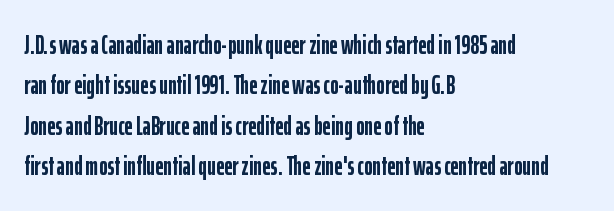
{"italic": "no", "bold": "yes", "underline": "no", "align": "left", "line_spacing": "normal", "line_spacing_ratio": 1.55, "letter_spacing": "normal", "letter_spacing_em": 0.0, "glyph_px": 26}
